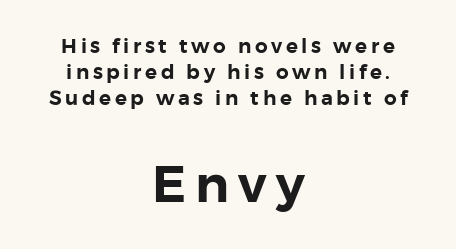
This sample has the flowing, uneven cadence of proportional lettering. Every row of glyphs is offset so its center matches the block's center. This rendering employs a face without finishing strokes, i.e., a sans-serif. Posture: upright roman. Compared with typical paragraphs, the rows here are spaced about the same. Does the bottom block carry the larger type? Yes, it does.
